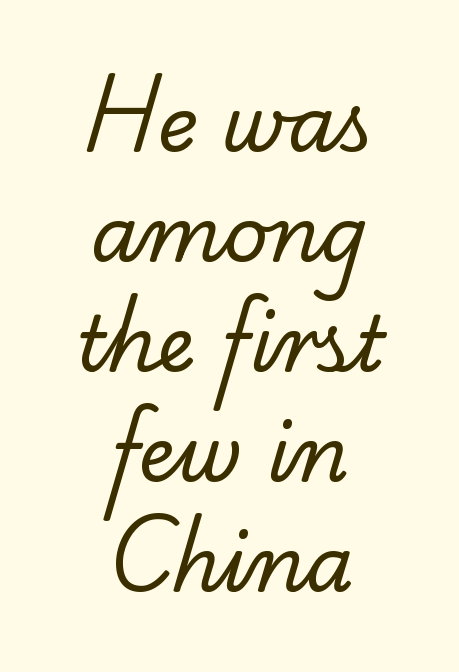
The passage shown is not underscored anywhere. The tracking reads as untouched default to a designer's eye. You could not count columns in this text — the font is proportionally spaced. These glyphs show unthickened strokes, regular width or finer. Baseline-to-baseline distance is the conventional proportion of letter height. Every row of glyphs is offset so its center matches the block's center.
